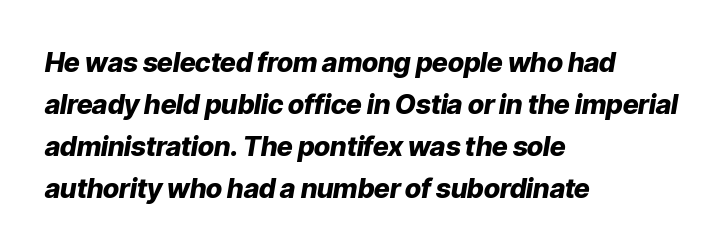
{"italic": "yes", "lean": "right", "slant_degrees": 9, "bold": "yes", "underline": "no", "align": "left", "line_spacing": "normal", "line_spacing_ratio": 1.55, "letter_spacing": "normal", "letter_spacing_em": 0.0, "glyph_px": 27}
